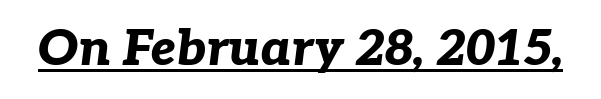
{"italic": "yes", "lean": "right", "slant_degrees": 7, "bold": "yes", "weight": "bold", "width": "normal", "stroke_contrast": "low", "x_height": "medium", "monospaced": "no", "underline": "yes", "letter_spacing": "normal", "letter_spacing_em": 0.0, "glyph_px": 50}
